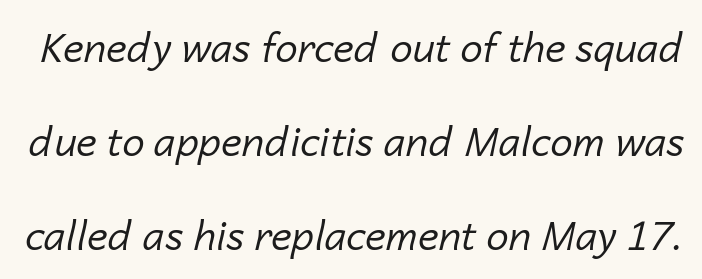
Q: Is the text bold? A: No.
Q: Is the text italic (slanted)? A: Yes, it leans right by about 14 degrees.
Q: Is the text underlined? A: No.
Q: Is the spacing between letters normal or unusually wide? A: Normal.
Q: Is the spacing between lines tight, normal or loose? A: Loose.
Q: Width (condensed, normal, or wide)? A: Normal.
Q: Stroke contrast? A: Low.
Q: x-height? A: Medium.
Q: Monospaced? A: No.
